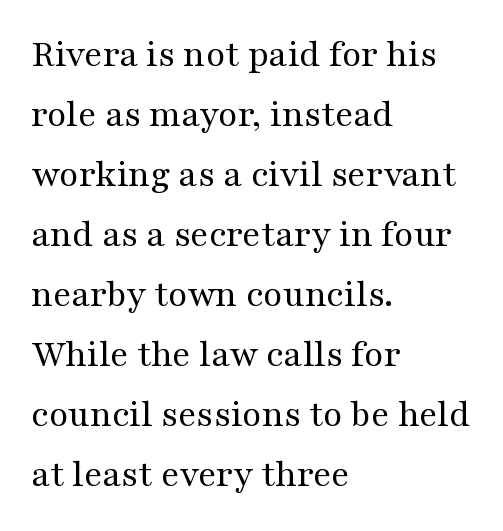
{"serif": "yes", "italic": "no", "bold": "no", "weight": "regular", "width": "wide", "stroke_contrast": "medium", "x_height": "medium", "monospaced": "no", "underline": "no", "align": "left", "line_spacing": "normal", "line_spacing_ratio": 1.54, "letter_spacing": "normal", "letter_spacing_em": 0.0, "glyph_px": 39}
